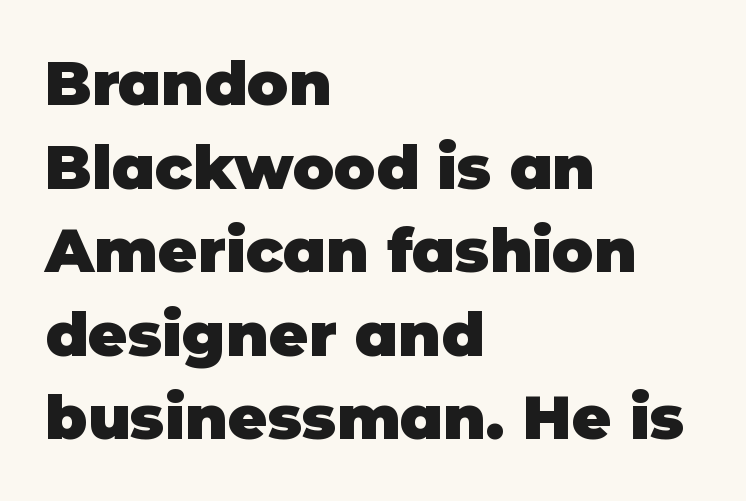
Unlike italic type, these characters show no tilt at all. A bare baseline throughout the passage. The designer left line spacing at the default. Students, this is bold: see how much ink each stroke carries. Words appear dense and cohesive because spacing is normal. Is this a fixed-width face? No — the glyphs have proportional, varying widths.
